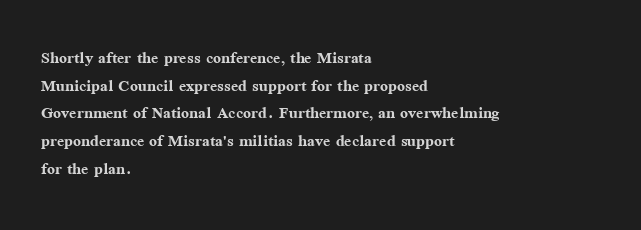
{"italic": "no", "bold": "yes", "underline": "no", "align": "left", "line_spacing": "normal", "line_spacing_ratio": 1.32, "letter_spacing": "normal", "letter_spacing_em": 0.0, "glyph_px": 21}
